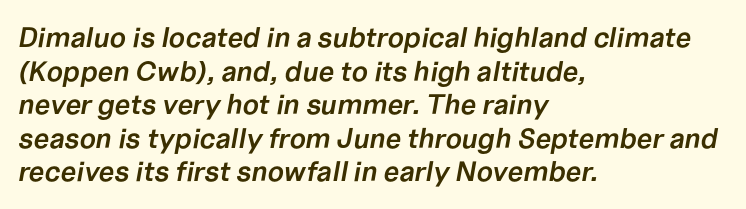
Q: Is the text bold? A: Semi-bold.
Q: Is the text italic (slanted)? A: Yes, it leans right by about 10 degrees.
Q: Is the text underlined? A: No.
Q: How is the paragraph aligned? A: Left-aligned.
Q: Is the spacing between letters normal or unusually wide? A: Normal.
Q: Width (condensed, normal, or wide)? A: Normal.
Q: Stroke contrast? A: Low.
Q: x-height? A: Medium.
Q: Monospaced? A: No.
